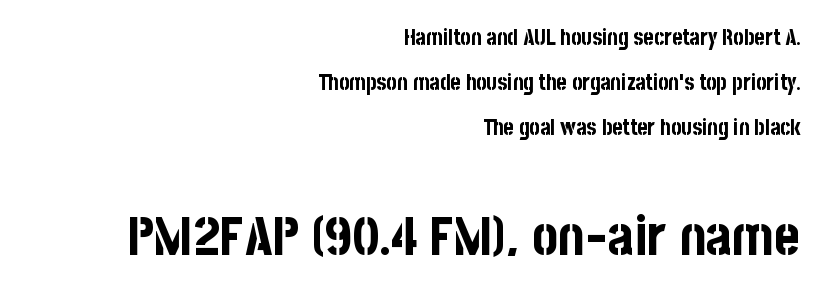
{"serif": "no", "italic": "no", "bold": "yes", "weight": "bold", "width": "condensed", "stroke_contrast": "low", "x_height": "large", "monospaced": "no", "underline": "no", "align": "right", "line_spacing": "loose", "line_spacing_ratio": 2.04, "letter_spacing": "normal", "letter_spacing_em": 0.0, "larger_block": "second", "size_ratio": 2.5, "glyph_px": 55}
